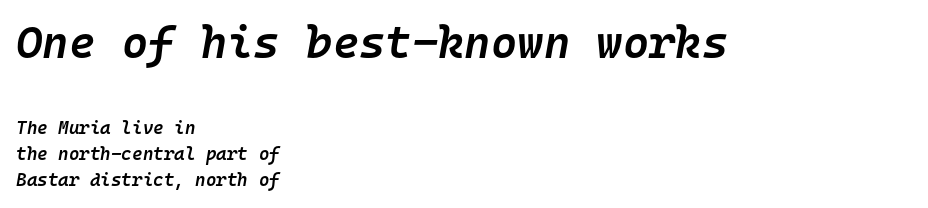
Students, this is semibold: more ink than regular, less than bold. A student would notice the top passage is typeset larger than what follows. Would a proofreader flag this as italicized? Yes. The lines are quadded left.
